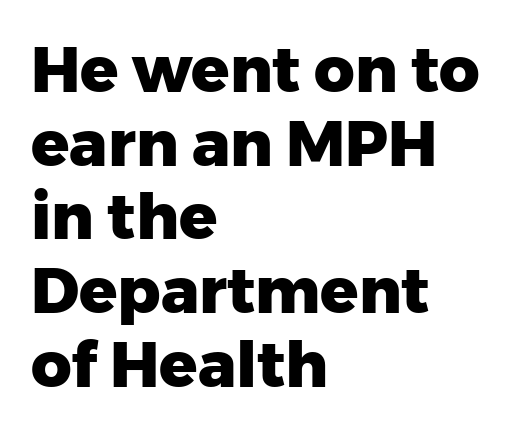
Q: Is the text bold? A: Yes.
Q: Is the text italic (slanted)? A: No, it is upright.
Q: Is the typeface a serif or a sans-serif typeface? A: Sans-serif.
Q: Is the text underlined? A: No.
Q: How is the paragraph aligned? A: Left-aligned.
Q: Is the spacing between letters normal or unusually wide? A: Normal.
Q: Width (condensed, normal, or wide)? A: Normal.
Q: Stroke contrast? A: Low.
Q: x-height? A: Medium.
Q: Monospaced? A: No.
